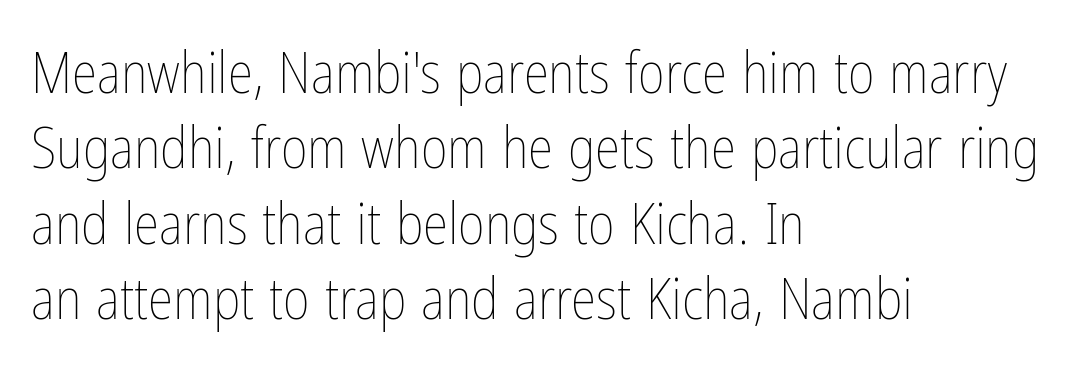
This rendering uses left alignment, leaving the right contour irregular. Spacing between characters is what you'd get straight out of the box. The glyphs are unaccompanied by any horizontal stroke below them. Do the letters lean? They stand straight.
